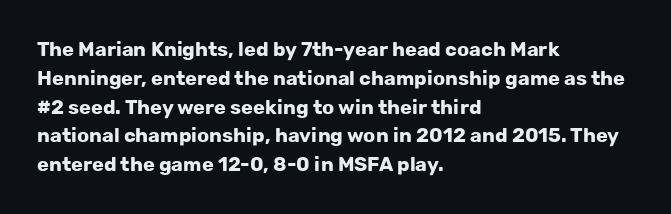
The image shows 20 px bold type, upright; set left-aligned, normal line spacing (1.44x), normal letter spacing, not underlined.
